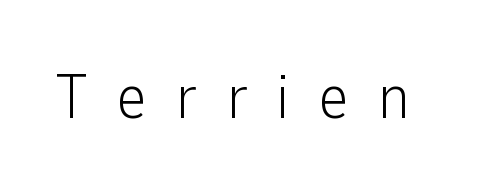
Q: Is the text bold? A: No.
Q: Is the text italic (slanted)? A: No, it is upright.
Q: Is the typeface a serif or a sans-serif typeface? A: Sans-serif.
Q: Is the text underlined? A: No.
Q: Is the spacing between letters normal or unusually wide? A: Unusually wide.
Q: Width (condensed, normal, or wide)? A: Normal.
Q: Stroke contrast? A: Low.
Q: x-height? A: Medium.
Q: Monospaced? A: No.
